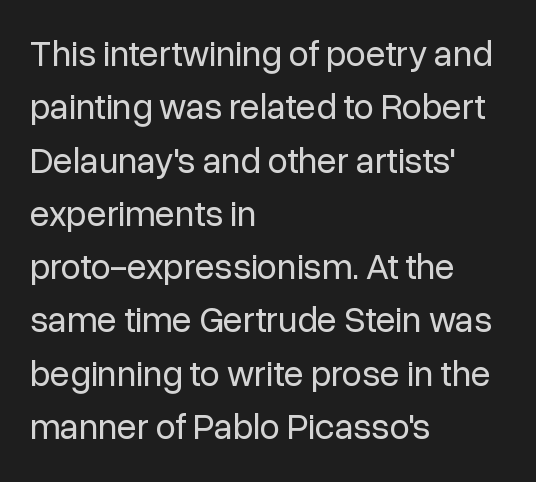
The font's upright variant was chosen for this text. Varying glyph widths throughout — classic text-font behaviour. Horizontal bands of white between lines are of average thickness. Does extra space separate the letters? No, they use regular spacing. Font category for this specimen: sans-serif. Leftover space on each line is placed entirely after the last word.
